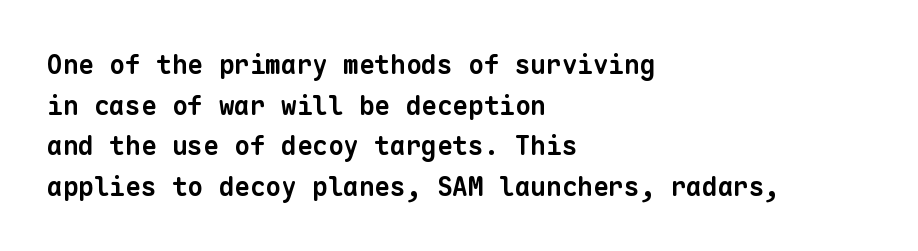
The image shows 26 px bold type; set left-aligned, normal line spacing (1.56x), normal letter spacing, not underlined.
